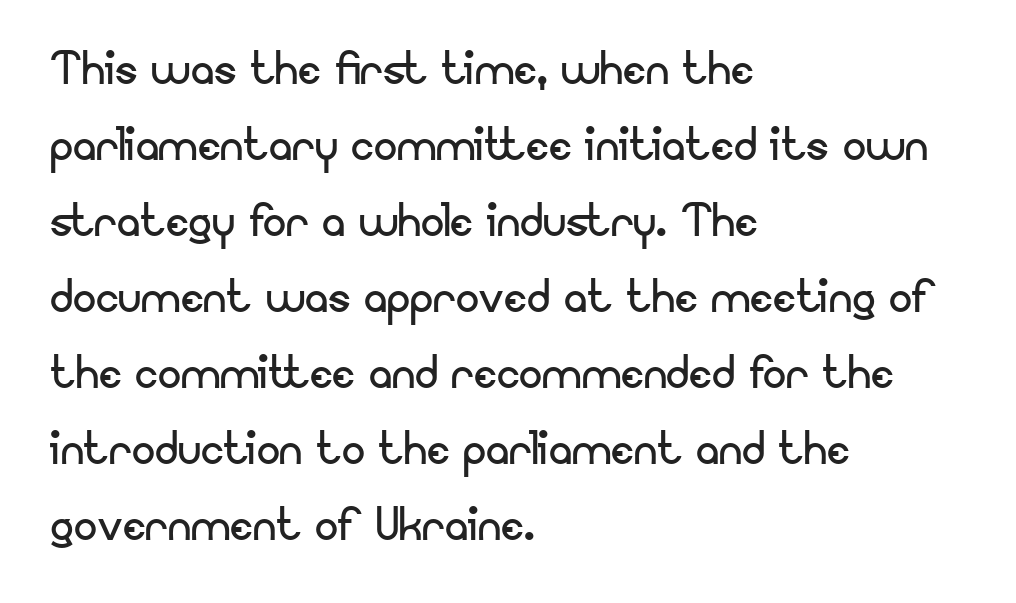
Q: Is the text bold? A: No.
Q: Is the text italic (slanted)? A: No, it is upright.
Q: Is the typeface a serif or a sans-serif typeface? A: Sans-serif.
Q: Is the text underlined? A: No.
Q: How is the paragraph aligned? A: Left-aligned.
Q: Is the spacing between letters normal or unusually wide? A: Normal.
Q: Is the spacing between lines tight, normal or loose? A: Normal.
Q: Width (condensed, normal, or wide)? A: Normal.
Q: Stroke contrast? A: Low.
Q: x-height? A: Small.
Q: Monospaced? A: No.
